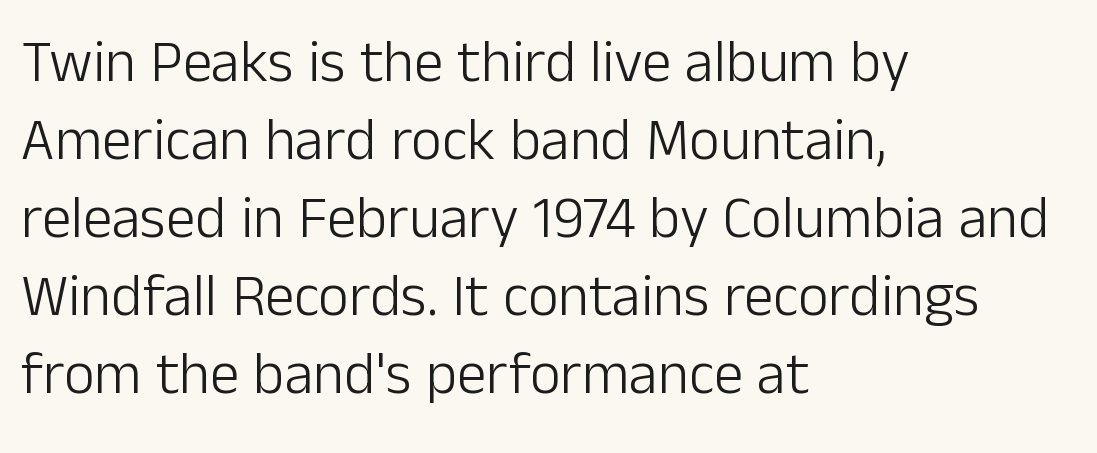
{"serif": "no", "italic": "no", "bold": "no", "weight": "light", "width": "normal", "stroke_contrast": "low", "x_height": "medium", "monospaced": "no", "underline": "no", "align": "left", "line_spacing": "normal", "line_spacing_ratio": 1.32, "letter_spacing": "normal", "letter_spacing_em": 0.0, "glyph_px": 59}
